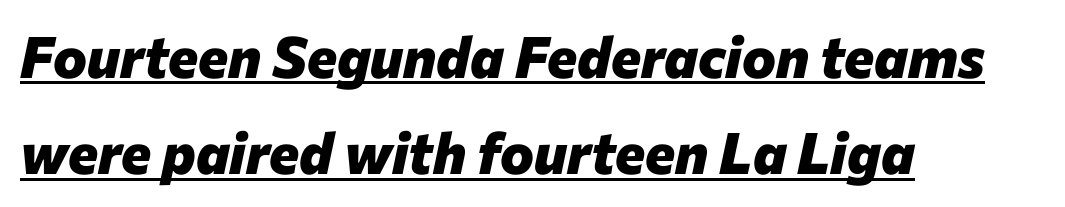
Q: Is the text bold? A: Yes.
Q: Is the text italic (slanted)? A: Yes, it leans right by about 12 degrees.
Q: Is the text underlined? A: Yes.
Q: How is the paragraph aligned? A: Left-aligned.
Q: Is the spacing between letters normal or unusually wide? A: Normal.
Q: Is the spacing between lines tight, normal or loose? A: Normal.
Q: Width (condensed, normal, or wide)? A: Normal.
Q: Stroke contrast? A: Low.
Q: x-height? A: Medium.
Q: Monospaced? A: No.
